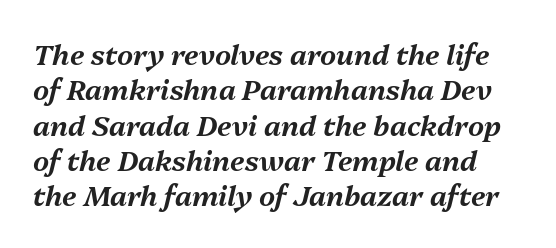
When letters slant like this, we call the style italic. These lines are rendered in a variable-pitch font. Nobody drew a line under any word here. A normal amount of white space separates one row of letters from the next. This sample uses plain, unmodified letter spacing.
